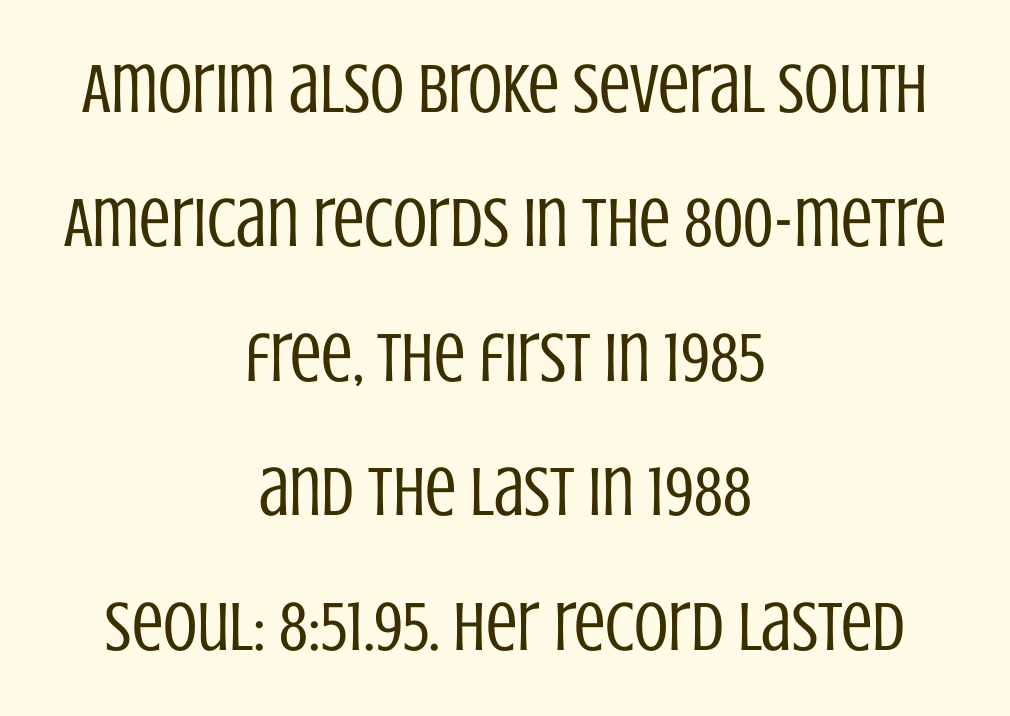
Q: Is the text bold? A: No.
Q: Is the text italic (slanted)? A: No, it is upright.
Q: Is the typeface a serif or a sans-serif typeface? A: Sans-serif.
Q: Is the text underlined? A: No.
Q: How is the paragraph aligned? A: Centered.
Q: Is the spacing between letters normal or unusually wide? A: Normal.
Q: Is the spacing between lines tight, normal or loose? A: Loose.
Q: Width (condensed, normal, or wide)? A: Condensed.
Q: Stroke contrast? A: Low.
Q: x-height? A: Large.
Q: Monospaced? A: No.
